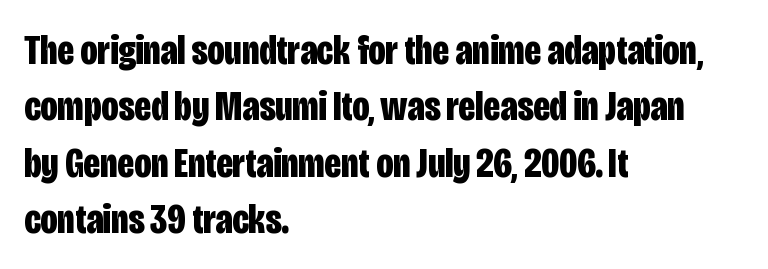
Q: Is the text bold? A: Yes.
Q: Is the text italic (slanted)? A: No, it is upright.
Q: Is the typeface a serif or a sans-serif typeface? A: Sans-serif.
Q: Is the text underlined? A: No.
Q: How is the paragraph aligned? A: Left-aligned.
Q: Is the spacing between letters normal or unusually wide? A: Normal.
Q: Is the spacing between lines tight, normal or loose? A: Normal.
Q: Width (condensed, normal, or wide)? A: Condensed.
Q: Stroke contrast? A: Low.
Q: x-height? A: Large.
Q: Monospaced? A: No.
